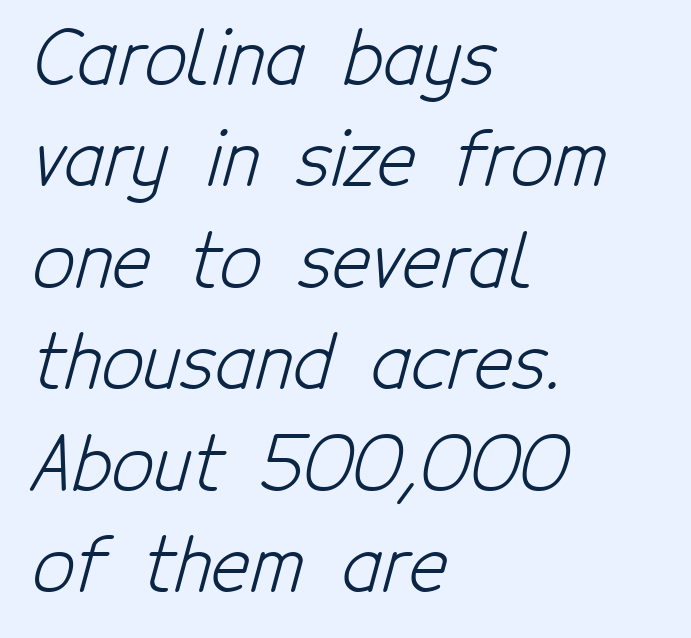
Q: Is the text bold? A: No.
Q: Is the typeface a serif or a sans-serif typeface? A: Sans-serif.
Q: Is the text underlined? A: No.
Q: How is the paragraph aligned? A: Left-aligned.
Q: Is the spacing between letters normal or unusually wide? A: Normal.
Q: Is the spacing between lines tight, normal or loose? A: Normal.
Q: Width (condensed, normal, or wide)? A: Condensed.
Q: Stroke contrast? A: Low.
Q: x-height? A: Medium.
Q: Monospaced? A: No.
